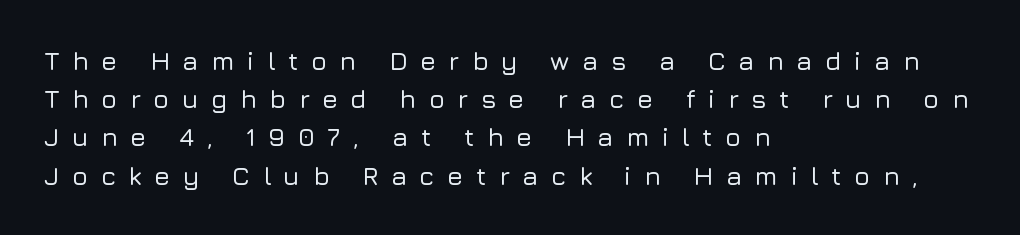
The leading is moderate, giving the passage an even texture. Every row of glyphs begins at an identical x-position on the left. Decoration check: the copy has no underline. Nope, not italic — everything's standing straight. Substantial extra tracking has been applied to these lines.
